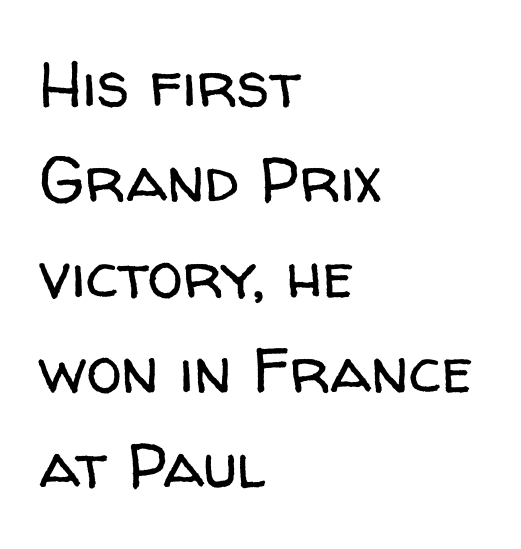
{"serif": "no", "italic": "no", "bold": "no", "weight": "regular", "width": "normal", "stroke_contrast": "low", "x_height": "medium", "monospaced": "no", "underline": "no", "align": "left", "line_spacing": "normal", "line_spacing_ratio": 1.49, "letter_spacing": "normal", "letter_spacing_em": 0.0, "glyph_px": 64}
